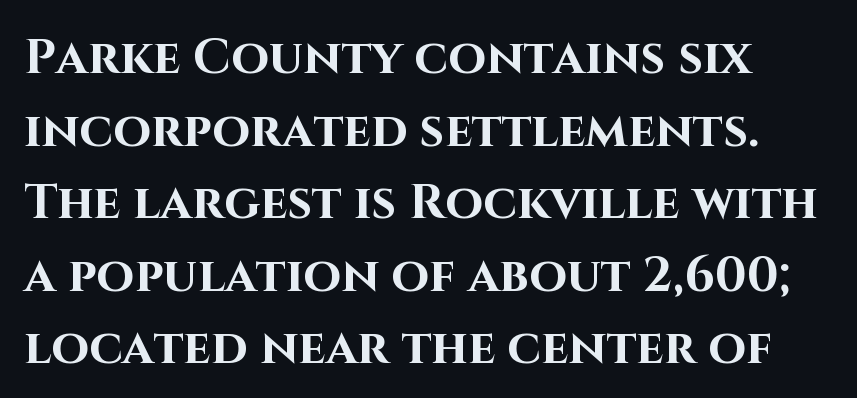
The image shows 49 px bold sans-serif type, upright; set normal line spacing (1.48x), normal letter spacing, not underlined; high stroke contrast and a large x-height.
